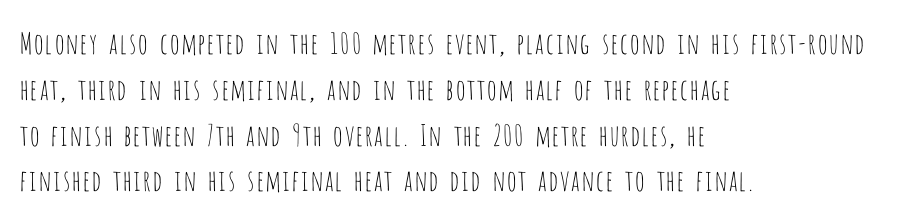
Q: Is the text bold? A: No.
Q: Is the text italic (slanted)? A: No, it is upright.
Q: Is the typeface a serif or a sans-serif typeface? A: Sans-serif.
Q: Is the text underlined? A: No.
Q: How is the paragraph aligned? A: Left-aligned.
Q: Is the spacing between letters normal or unusually wide? A: Normal.
Q: Is the spacing between lines tight, normal or loose? A: Normal.
Q: Width (condensed, normal, or wide)? A: Condensed.
Q: Stroke contrast? A: Low.
Q: x-height? A: Large.
Q: Monospaced? A: No.
